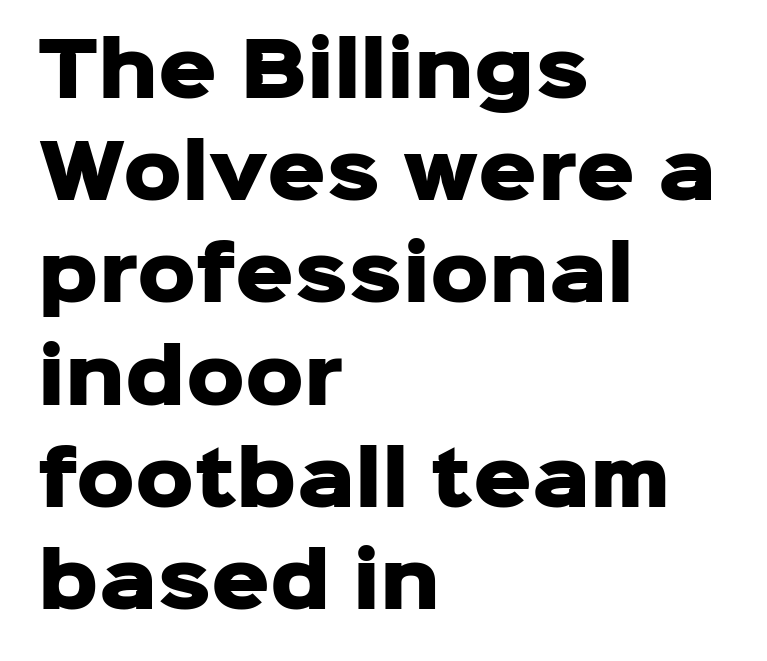
The image shows 73 px heavy sans-serif type, upright; set left-aligned, normal line spacing (1.4x), normal letter spacing, not underlined; low stroke contrast and a medium x-height.
